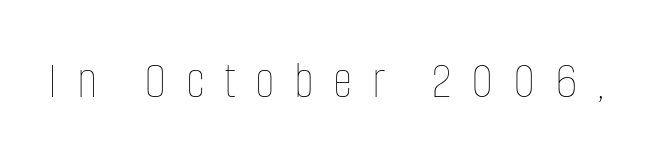
{"italic": "no", "bold": "no", "weight": "thin", "width": "condensed", "stroke_contrast": "low", "x_height": "large", "monospaced": "no", "underline": "no", "letter_spacing": "wide", "letter_spacing_em": 0.36, "glyph_px": 54}
